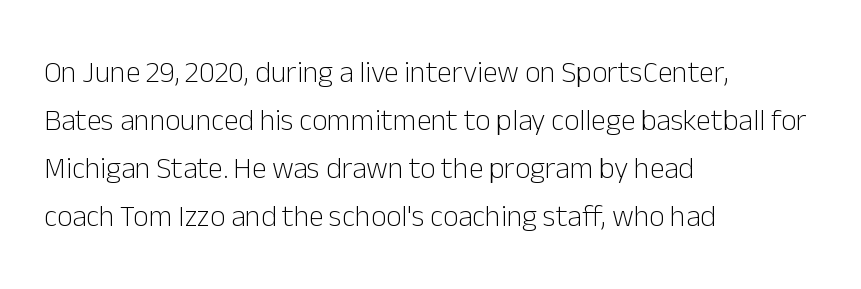
Q: Is the text bold? A: No.
Q: Is the text italic (slanted)? A: No, it is upright.
Q: Is the typeface a serif or a sans-serif typeface? A: Sans-serif.
Q: Is the text underlined? A: No.
Q: How is the paragraph aligned? A: Left-aligned.
Q: Is the spacing between letters normal or unusually wide? A: Normal.
Q: Is the spacing between lines tight, normal or loose? A: Normal.
Q: Width (condensed, normal, or wide)? A: Normal.
Q: Stroke contrast? A: Low.
Q: x-height? A: Medium.
Q: Monospaced? A: No.
